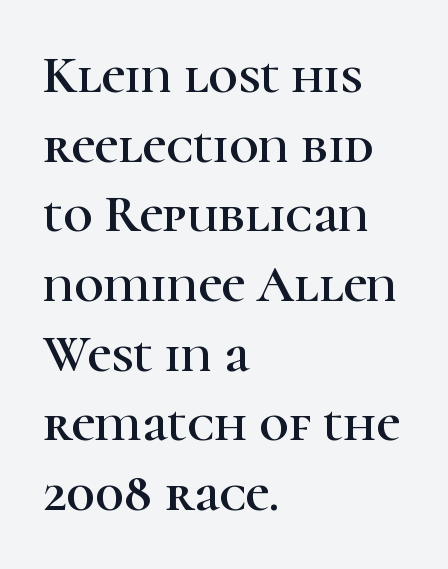
{"serif": "yes", "italic": "no", "width": "normal", "stroke_contrast": "high", "x_height": "medium", "monospaced": "no", "underline": "no", "align": "left", "line_spacing": "normal", "line_spacing_ratio": 1.34, "letter_spacing": "normal", "letter_spacing_em": 0.0, "glyph_px": 52}
